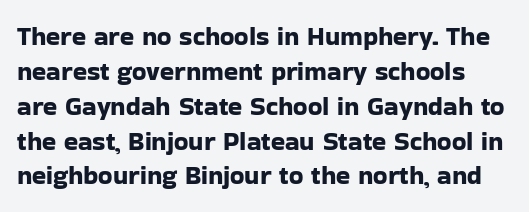
The rendering uses a moderate line-height, typical for paragraphs. The gap between lines stays unmarked. The axis of the letterforms is exactly vertical. Honestly, the letter spacing is just normal — you wouldn't notice it.
